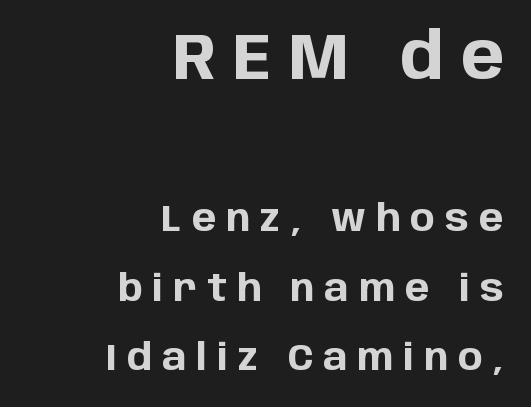
Typesetter's note — upper block bumped up in size, lower block left smaller. You could only call the tracking loose — the letters float apart. The typeface chosen for these lines omits serifs. Just letters on the line, the space beneath them empty. Tall strokes in this sample are plumb rather than angled. These lines are rendered in a variable-pitch font.
